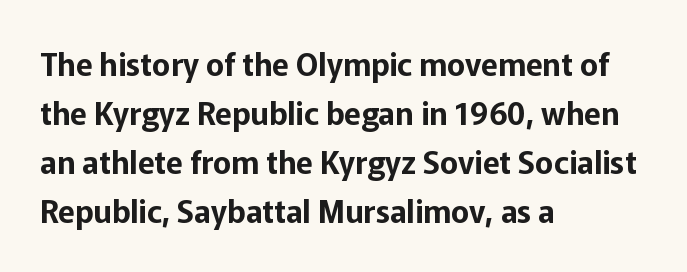
The image shows 31 px sans-serif type, upright; set left-aligned, normal line spacing (1.58x), normal letter spacing, not underlined; low stroke contrast and a medium x-height.
